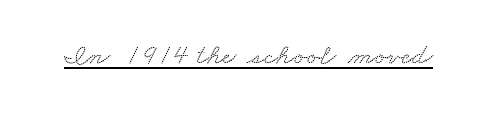
In terms of letterspacing, this is plain default setting. To sum up the face: it has serifs. Does a line run under the words? Yes, clearly. Character widths vary here, with narrow letters taking less room than wide ones.
